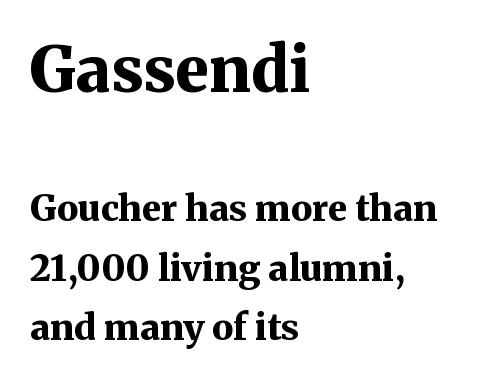
Q: Is the text bold? A: Yes.
Q: Is the text italic (slanted)? A: No, it is upright.
Q: Is the typeface a serif or a sans-serif typeface? A: Serif.
Q: Is the text underlined? A: No.
Q: How is the paragraph aligned? A: Left-aligned.
Q: Is the spacing between letters normal or unusually wide? A: Normal.
Q: Is the spacing between lines tight, normal or loose? A: Normal.
Q: Which block of text is set in a larger size, the first (top) or the second (bottom)? A: The first (top) one.
Q: Width (condensed, normal, or wide)? A: Normal.
Q: Stroke contrast? A: Medium.
Q: x-height? A: Medium.
Q: Monospaced? A: No.
